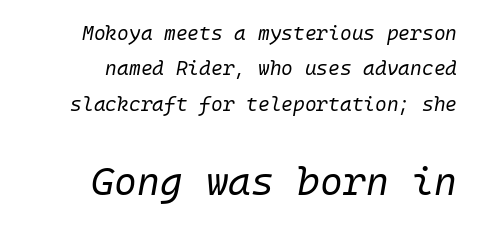
The weight tops out at a normal text grade. Compared with a flush-left layout, this one pins lines to the opposite, right side. The second block has been scaled up relative to the first. What stands out about the letter spacing? Nothing — it is the standard amount.
